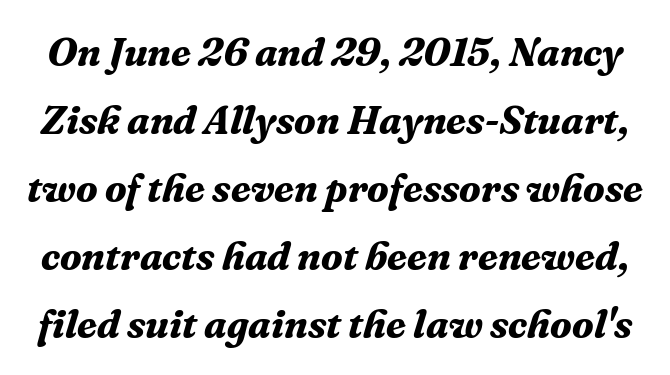
The image shows 40 px bold serif type, italic (leaning right); set normal line spacing (1.7x), normal letter spacing, not underlined; medium stroke contrast and a medium x-height.
